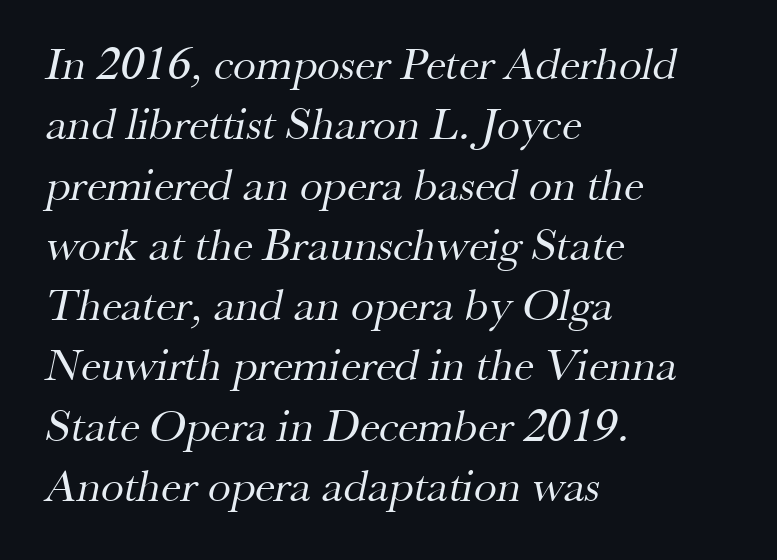
Which margin do the lines hug? The left one — the right edge is uneven. The letters advance in unequal steps, a hallmark of proportional type. Is this a heavy cut? Hardly; it is regular or lighter. The letters carry serifs — small finishing strokes at the ends of their stems.
